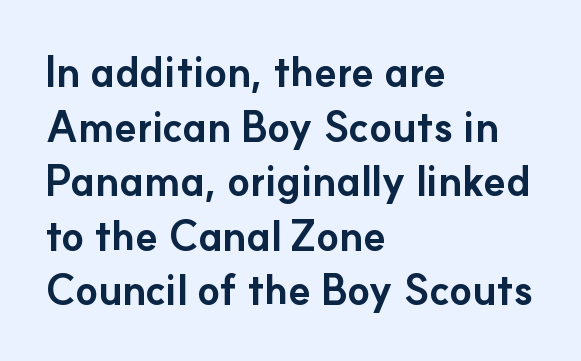
Q: Is the text bold? A: Yes.
Q: Is the text italic (slanted)? A: No, it is upright.
Q: Is the typeface a serif or a sans-serif typeface? A: Sans-serif.
Q: Is the text underlined? A: No.
Q: How is the paragraph aligned? A: Left-aligned.
Q: Is the spacing between letters normal or unusually wide? A: Normal.
Q: Is the spacing between lines tight, normal or loose? A: Normal.
Q: Width (condensed, normal, or wide)? A: Normal.
Q: Stroke contrast? A: Low.
Q: x-height? A: Small.
Q: Monospaced? A: No.
